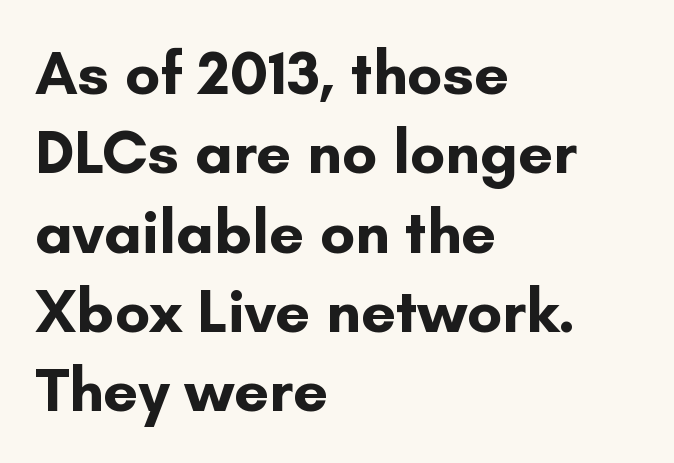
{"serif": "no", "italic": "no", "bold": "yes", "weight": "bold", "width": "normal", "stroke_contrast": "low", "x_height": "small", "monospaced": "no", "underline": "no", "align": "left", "line_spacing": "normal", "line_spacing_ratio": 1.28, "letter_spacing": "normal", "letter_spacing_em": 0.0, "glyph_px": 62}
